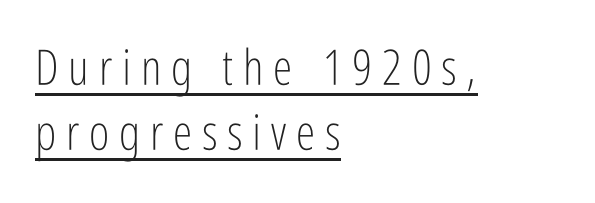
The image shows 49 px light, condensed sans-serif type, upright; set left-aligned, normal line spacing (1.32x), unusually wide letter spacing (+0.2 em), underlined; low stroke contrast and a medium x-height.
